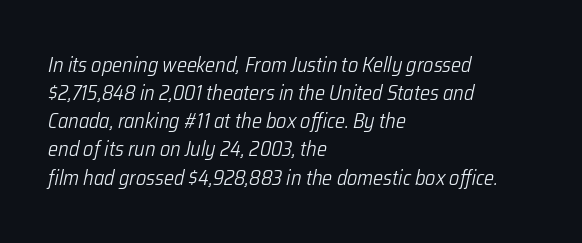
The image shows 21 px text type, italic (leaning right); set left-aligned, normal line spacing (1.34x), normal letter spacing, not underlined.
